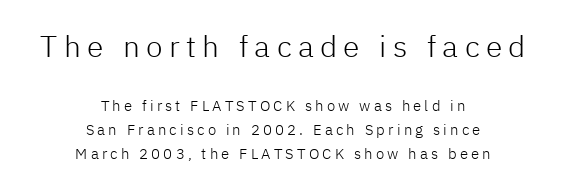
Q: Is the text bold? A: No.
Q: Is the text italic (slanted)? A: No, it is upright.
Q: Is the typeface a serif or a sans-serif typeface? A: Sans-serif.
Q: Is the text underlined? A: No.
Q: How is the paragraph aligned? A: Centered.
Q: Is the spacing between letters normal or unusually wide? A: Unusually wide.
Q: Is the spacing between lines tight, normal or loose? A: Normal.
Q: Which block of text is set in a larger size, the first (top) or the second (bottom)? A: The first (top) one.
Q: Width (condensed, normal, or wide)? A: Normal.
Q: Stroke contrast? A: Low.
Q: x-height? A: Medium.
Q: Monospaced? A: No.
